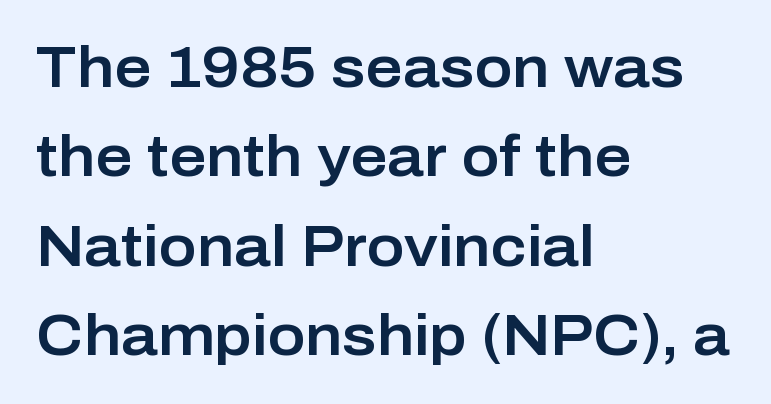
Anything drawn beneath the words? Only blank space. These lines are rendered in a variable-pitch font. You can tell from the bare stems that sans-serif type was used. If you drew a line through each stem, it would be perfectly vertical.
